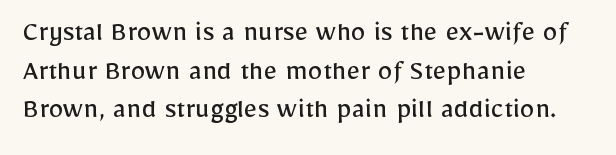
The image shows 30 px regular-weight sans-serif type, upright; set left-aligned, normal line spacing (1.29x), normal letter spacing, not underlined; low stroke contrast and a medium x-height.
